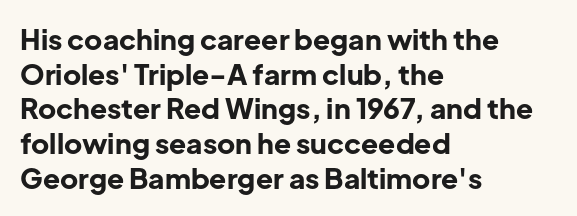
Q: Is the text bold? A: Yes.
Q: Is the text italic (slanted)? A: No, it is upright.
Q: Is the typeface a serif or a sans-serif typeface? A: Sans-serif.
Q: Is the text underlined? A: No.
Q: How is the paragraph aligned? A: Left-aligned.
Q: Is the spacing between letters normal or unusually wide? A: Normal.
Q: Width (condensed, normal, or wide)? A: Normal.
Q: Stroke contrast? A: Low.
Q: x-height? A: Medium.
Q: Monospaced? A: No.
